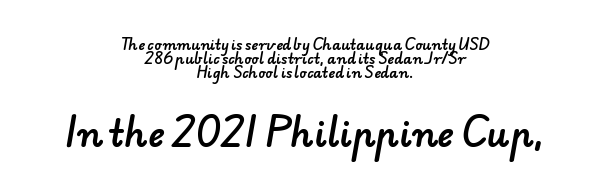
The image shows 35 px sans-serif type; set centered, tight line spacing (0.99x), normal letter spacing, not underlined; the second (bottom) block is 2.5x larger; low stroke contrast and a small x-height.
